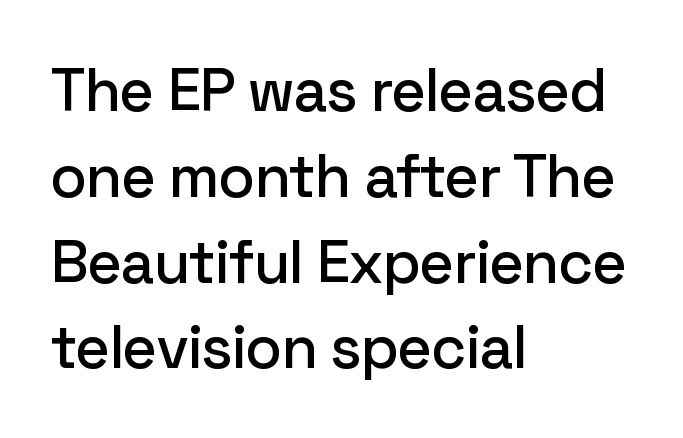
The designer left line spacing at the default. Is the letter spacing exaggerated? No — it looks like the ordinary default. Left-aligned paragraph, ragged on the right. Think of a printed novel: that variable character pitch is what you see here.
